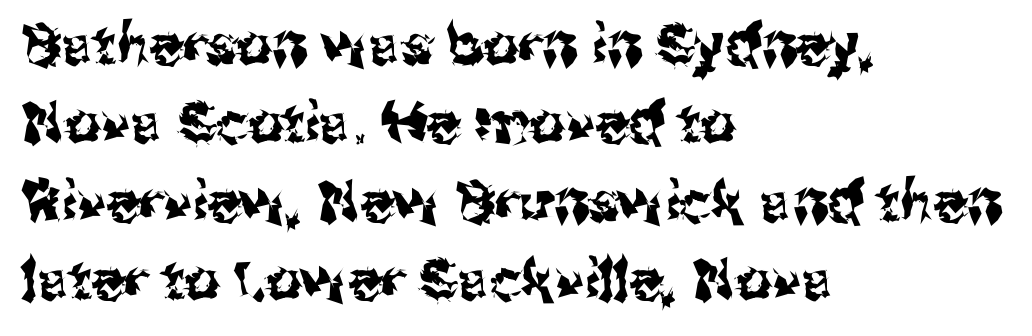
Q: Is the text italic (slanted)? A: No, it is upright.
Q: Is the typeface a serif or a sans-serif typeface? A: Sans-serif.
Q: Is the text underlined? A: No.
Q: How is the paragraph aligned? A: Left-aligned.
Q: Is the spacing between letters normal or unusually wide? A: Normal.
Q: Is the spacing between lines tight, normal or loose? A: Normal.
Q: Width (condensed, normal, or wide)? A: Normal.
Q: Stroke contrast? A: Medium.
Q: x-height? A: Medium.
Q: Monospaced? A: No.
